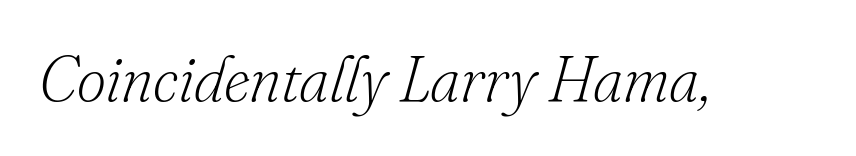
Q: Is the text bold? A: No.
Q: Is the text italic (slanted)? A: Yes, it leans right by about 16 degrees.
Q: Is the typeface a serif or a sans-serif typeface? A: Serif.
Q: Is the text underlined? A: No.
Q: Is the spacing between letters normal or unusually wide? A: Normal.
Q: Width (condensed, normal, or wide)? A: Normal.
Q: Stroke contrast? A: Low.
Q: x-height? A: Small.
Q: Monospaced? A: No.
